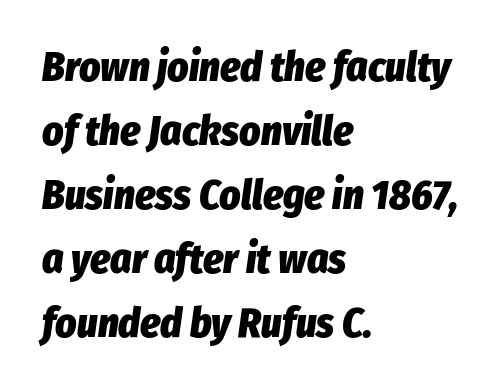
The line-height multiplier appears to be the usual default. The rendering uses natural spacing where letterforms have individual widths. Check under the words: just untouched page. In terms of weight, the rendering is a true, heavy bold. Look at the tracking — it's just the regular setting, nothing added. All the whitespace from short lines collects on the right.
